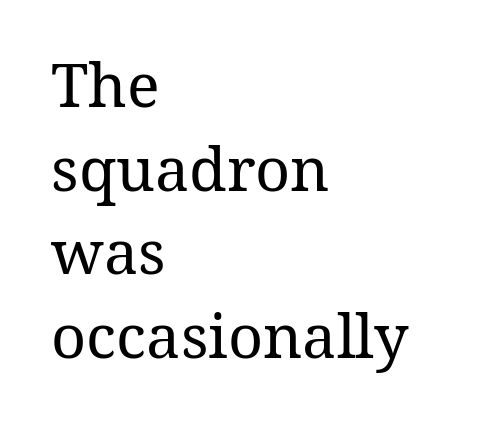
{"italic": "no", "bold": "no", "weight": "regular", "width": "normal", "stroke_contrast": "medium", "x_height": "medium", "monospaced": "no", "underline": "no", "align": "left", "line_spacing": "normal", "line_spacing_ratio": 1.37, "letter_spacing": "normal", "letter_spacing_em": 0.0, "glyph_px": 61}
